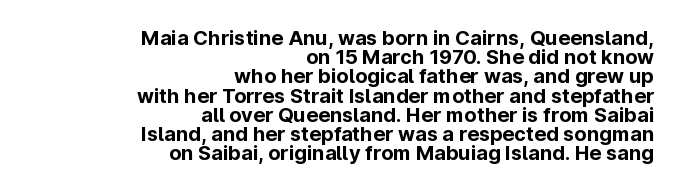
Q: Is the text bold? A: Yes.
Q: Is the text italic (slanted)? A: No, it is upright.
Q: Is the text underlined? A: No.
Q: How is the paragraph aligned? A: Right-aligned.
Q: Is the spacing between letters normal or unusually wide? A: Normal.
Q: Is the spacing between lines tight, normal or loose? A: Tight.
